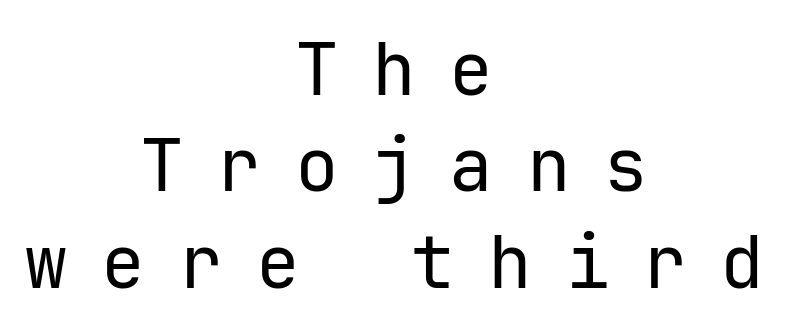
{"serif": "no", "italic": "no", "bold": "no", "weight": "regular", "width": "normal", "stroke_contrast": "low", "x_height": "medium", "monospaced": "yes", "underline": "no", "align": "center", "line_spacing": "normal", "line_spacing_ratio": 1.32, "letter_spacing": "wide", "letter_spacing_em": 0.46, "glyph_px": 73}
